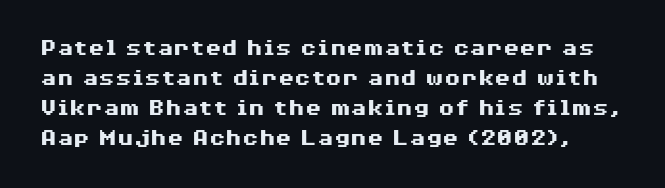
{"italic": "no", "bold": "yes", "underline": "no", "line_spacing": "normal", "line_spacing_ratio": 1.25, "letter_spacing": "normal", "letter_spacing_em": 0.0, "glyph_px": 24}
